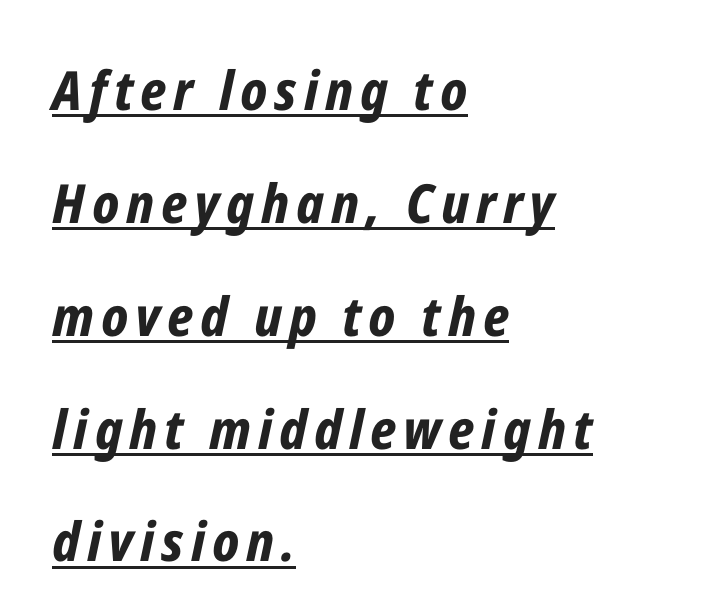
The image shows 54 px bold, condensed type, italic (leaning right); set left-aligned, loose line spacing (2.09x), underlined; low stroke contrast and a medium x-height.
